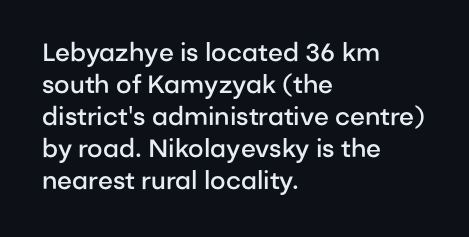
Q: Is the text bold? A: Semi-bold.
Q: Is the text italic (slanted)? A: No, it is upright.
Q: Is the text underlined? A: No.
Q: How is the paragraph aligned? A: Left-aligned.
Q: Is the spacing between letters normal or unusually wide? A: Normal.
Q: Is the spacing between lines tight, normal or loose? A: Normal.
